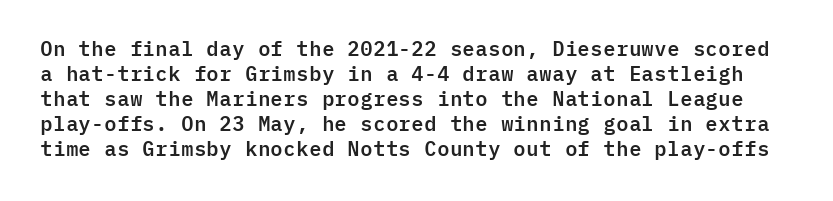
The image shows 20 px text type, upright; set normal line spacing (1.25x), normal letter spacing, not underlined.
